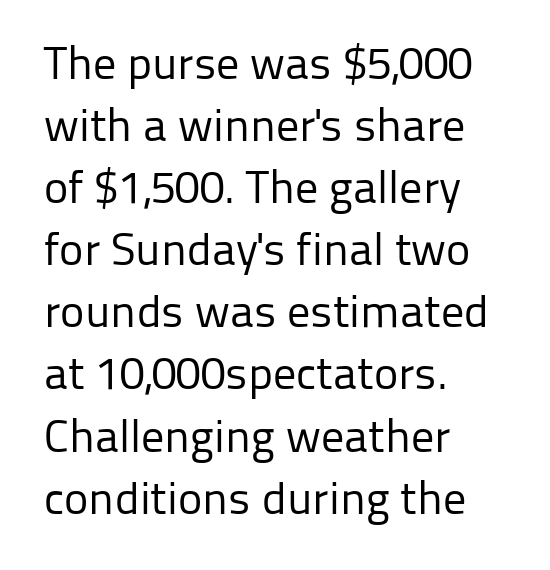
Q: Is the text bold? A: No.
Q: Is the text italic (slanted)? A: No, it is upright.
Q: Is the typeface a serif or a sans-serif typeface? A: Sans-serif.
Q: Is the text underlined? A: No.
Q: How is the paragraph aligned? A: Left-aligned.
Q: Is the spacing between letters normal or unusually wide? A: Normal.
Q: Is the spacing between lines tight, normal or loose? A: Normal.
Q: Width (condensed, normal, or wide)? A: Normal.
Q: Stroke contrast? A: Low.
Q: x-height? A: Medium.
Q: Monospaced? A: No.
